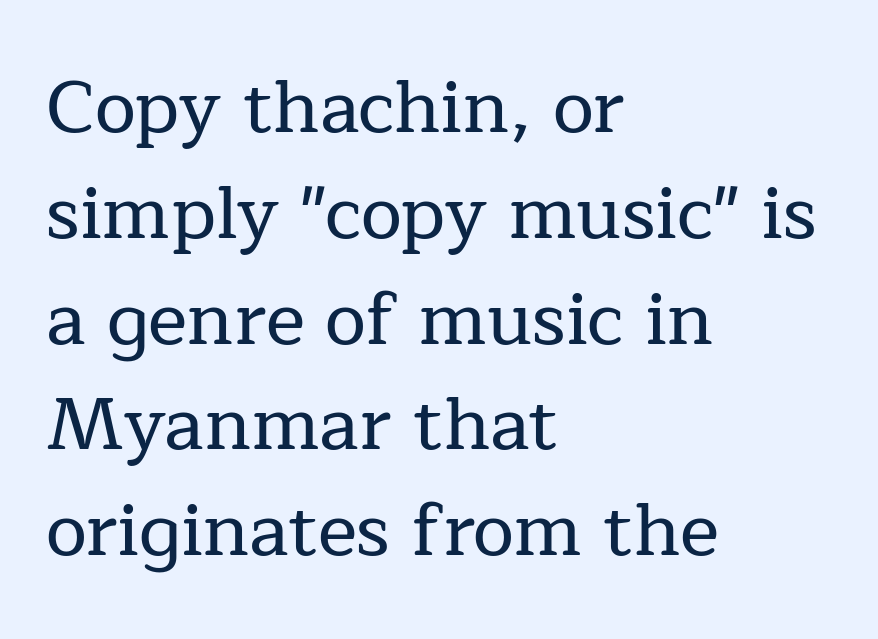
One-word summary of the alignment: left. The axis of the letterforms is exactly vertical. No word sits above an underline. Here the glyphs are tracked normally, forming tight word shapes. Compared with typical paragraphs, the rows here are spaced about the same.
